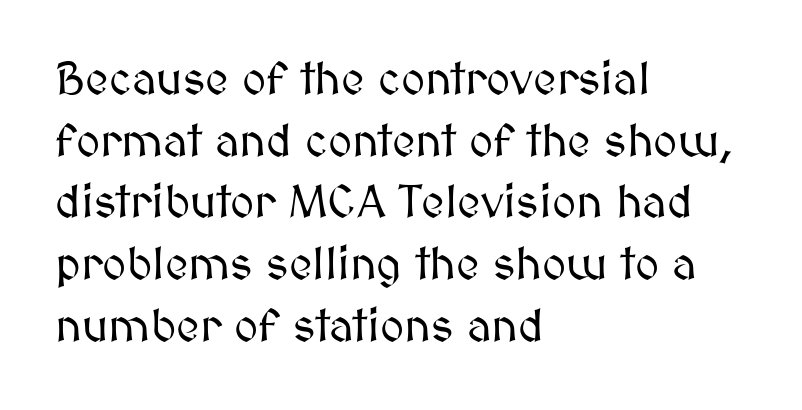
{"italic": "no", "width": "normal", "stroke_contrast": "medium", "x_height": "medium", "monospaced": "no", "underline": "no", "align": "left", "line_spacing": "normal", "line_spacing_ratio": 1.34, "letter_spacing": "normal", "letter_spacing_em": 0.0, "glyph_px": 46}
